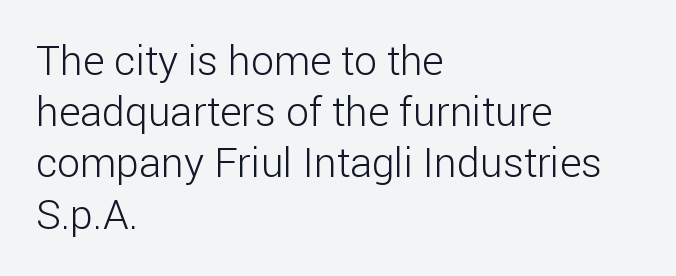
Notice how the passage keeps a crisp vertical edge on the left only. The rows are spaced the way most documents space them. Every character sits straight up, as roman type does. Looks like regular typesetting: each glyph gets only the width it needs. Stroke thickness stays within the range of a standard reading face or lighter. Letter spacing: default.
